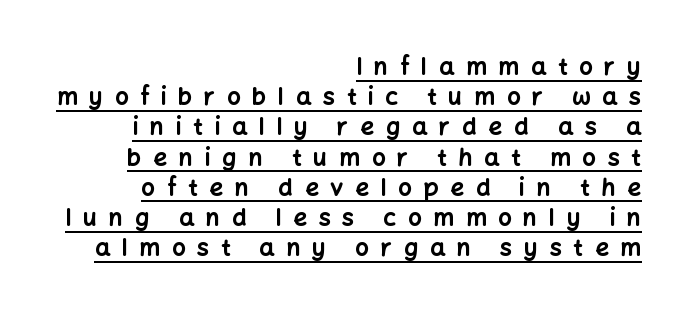
{"italic": "no", "bold": "yes", "underline": "yes", "align": "right", "line_spacing": "normal", "line_spacing_ratio": 1.26, "letter_spacing": "wide", "letter_spacing_em": 0.49, "glyph_px": 24}
